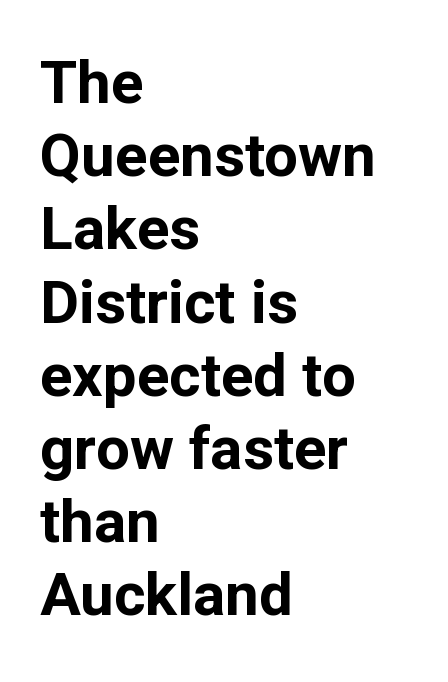
{"serif": "no", "italic": "no", "bold": "yes", "weight": "bold", "width": "normal", "stroke_contrast": "low", "x_height": "medium", "monospaced": "no", "underline": "no", "align": "left", "line_spacing_ratio": 1.22, "letter_spacing": "normal", "letter_spacing_em": 0.0, "glyph_px": 60}
